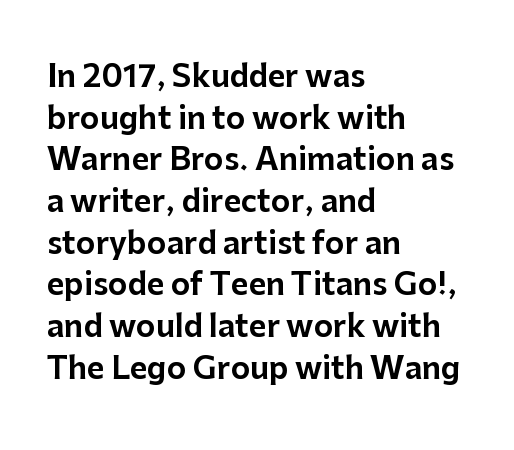
The image shows 30 px sans-serif type, upright; set left-aligned, normal line spacing (1.39x), normal letter spacing, not underlined; low stroke contrast and a medium x-height.
